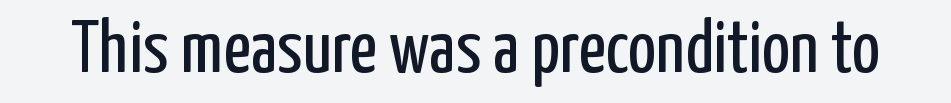
Plain, unruled lines of type. Here the designer chose a conventional face with non-uniform glyph widths. A typesetter would label this face a sans. Style check: upright. Here the glyphs are tracked normally, forming tight word shapes.
